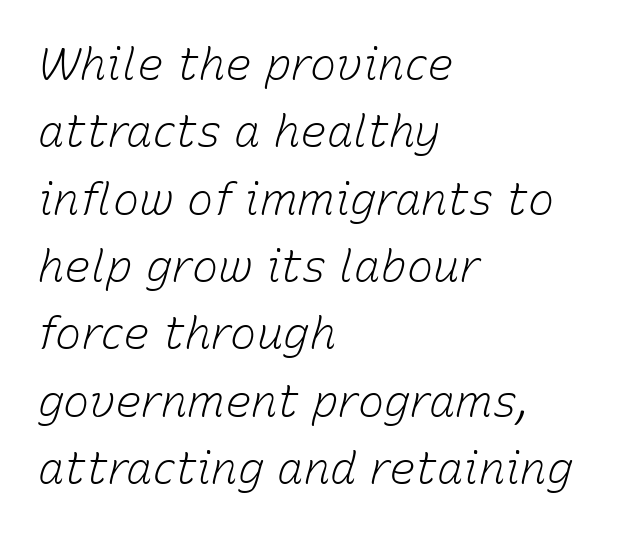
Q: Is the text bold? A: No.
Q: Is the text italic (slanted)? A: Yes, it leans right by about 15 degrees.
Q: Is the text underlined? A: No.
Q: How is the paragraph aligned? A: Left-aligned.
Q: Is the spacing between letters normal or unusually wide? A: Normal.
Q: Is the spacing between lines tight, normal or loose? A: Normal.
Q: Width (condensed, normal, or wide)? A: Normal.
Q: Stroke contrast? A: Low.
Q: x-height? A: Medium.
Q: Monospaced? A: No.
